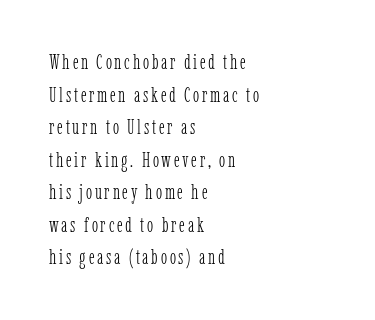
{"italic": "no", "bold": "no", "underline": "no", "align": "left", "line_spacing": "normal", "line_spacing_ratio": 1.55, "glyph_px": 21}
